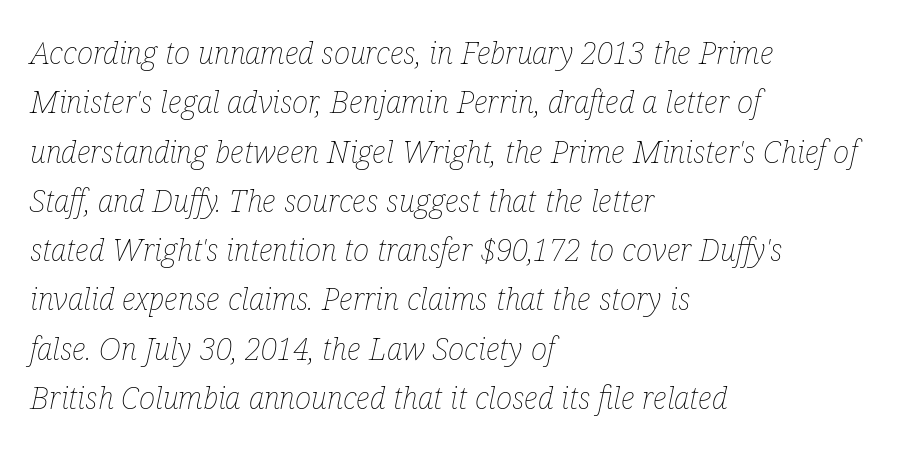
{"italic": "yes", "lean": "right", "slant_degrees": 12, "bold": "no", "weight": "thin", "width": "condensed", "stroke_contrast": "low", "x_height": "medium", "monospaced": "no", "underline": "no", "align": "left", "line_spacing": "normal", "line_spacing_ratio": 1.59, "letter_spacing": "normal", "letter_spacing_em": 0.0, "glyph_px": 31}
